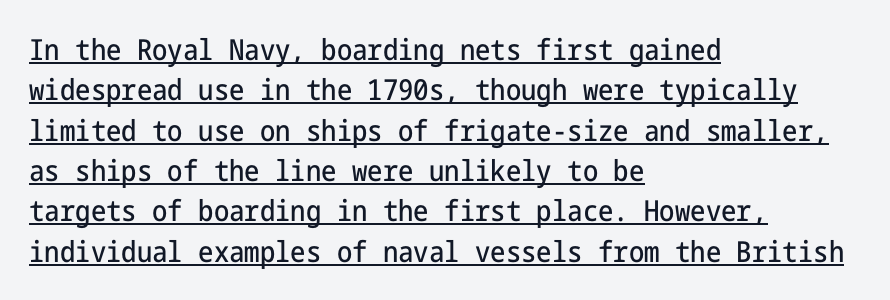
The image shows 29 px condensed sans-serif type, upright; set left-aligned, normal line spacing (1.39x), normal letter spacing, underlined; low stroke contrast and a medium x-height.
